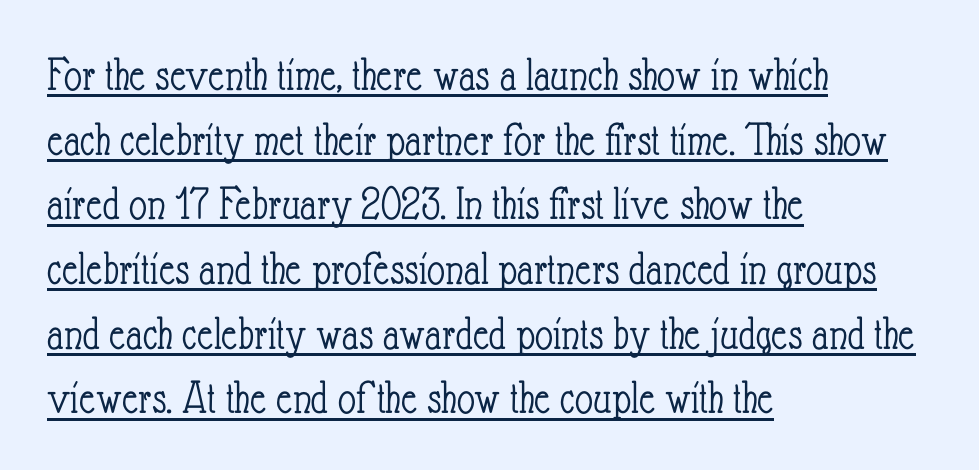
Has an underline been added? It has. You could not count columns in this text — the font is proportionally spaced. The lettering stays uniformly vertical, giving the passage a roman look. Compared with typical paragraphs, the rows here are spaced about the same. What stands out about the letter spacing? Nothing — it is the standard amount.
